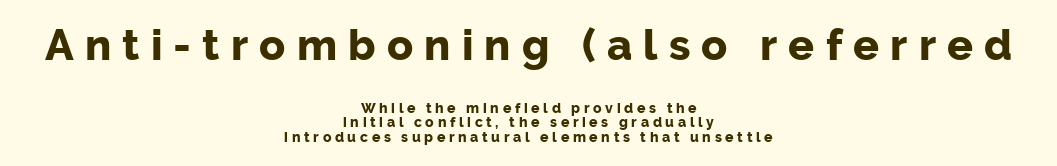
Q: Is the text bold? A: Yes.
Q: Is the text italic (slanted)? A: No, it is upright.
Q: Is the typeface a serif or a sans-serif typeface? A: Sans-serif.
Q: Is the text underlined? A: No.
Q: How is the paragraph aligned? A: Centered.
Q: Is the spacing between letters normal or unusually wide? A: Unusually wide.
Q: Is the spacing between lines tight, normal or loose? A: Tight.
Q: Which block of text is set in a larger size, the first (top) or the second (bottom)? A: The first (top) one.
Q: Width (condensed, normal, or wide)? A: Normal.
Q: Stroke contrast? A: Low.
Q: x-height? A: Medium.
Q: Monospaced? A: No.
